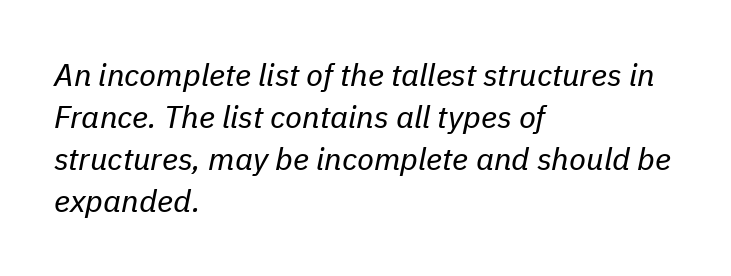
The image shows 31 px regular-weight type, italic (leaning right); set left-aligned, normal line spacing (1.36x), normal letter spacing, not underlined; low stroke contrast and a medium x-height.
